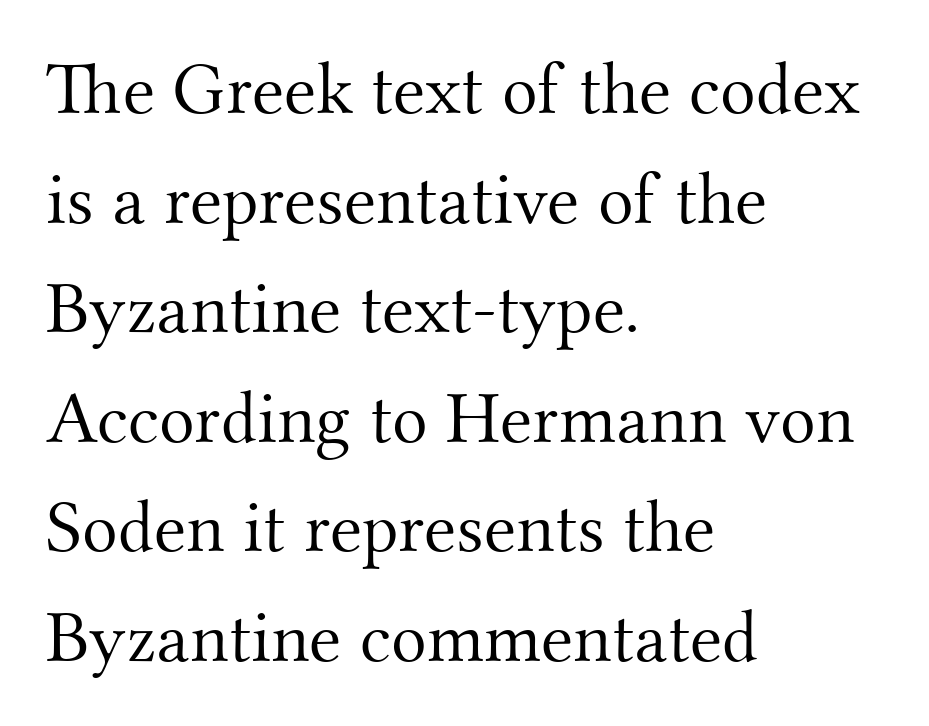
The image shows 74 px light serif type, upright; set left-aligned, normal line spacing (1.48x), normal letter spacing, not underlined; medium stroke contrast and a small x-height.
